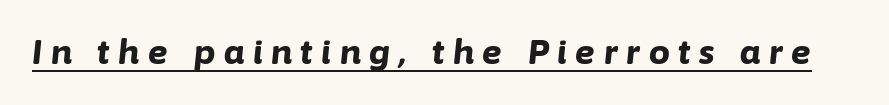
Decoration check: the copy is underlined. A typesetter would call this proportional, since set widths differ per character. The glyphs have the mass of a bold cut. The line texture is sparse and dotted thanks to wide tracking.
